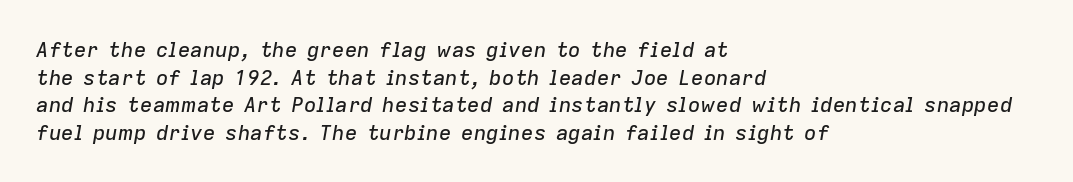
{"italic": "yes", "lean": "right", "slant_degrees": 9, "underline": "no", "align": "left", "line_spacing": "normal", "line_spacing_ratio": 1.31, "letter_spacing": "normal", "letter_spacing_em": 0.0, "glyph_px": 21}
